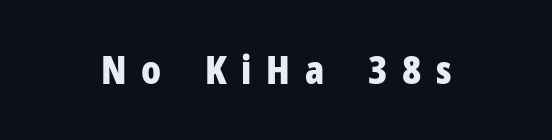
Q: Is the text bold? A: Yes.
Q: Is the text italic (slanted)? A: No, it is upright.
Q: Is the typeface a serif or a sans-serif typeface? A: Sans-serif.
Q: Is the text underlined? A: No.
Q: Is the spacing between letters normal or unusually wide? A: Unusually wide.
Q: Width (condensed, normal, or wide)? A: Condensed.
Q: Stroke contrast? A: Low.
Q: x-height? A: Medium.
Q: Monospaced? A: No.
